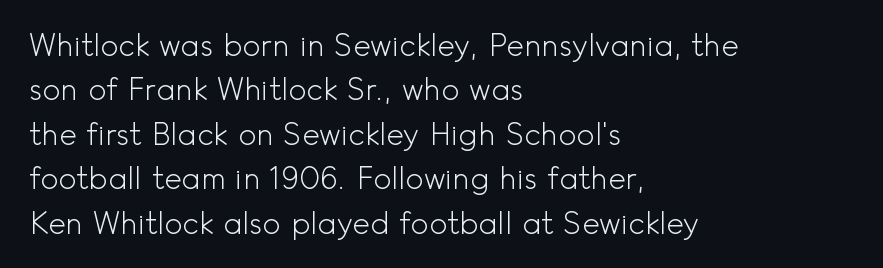
The image shows 30 px light sans-serif type, upright; set left-aligned, normal line spacing (1.48x), normal letter spacing, not underlined; a small x-height.
